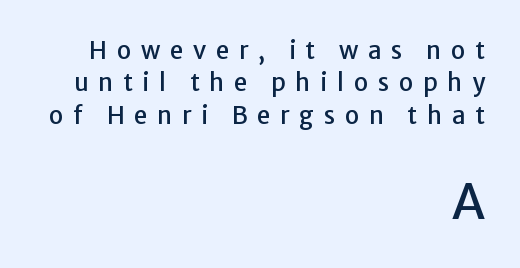
The image shows 48 px sans-serif type, upright; set right-aligned, normal line spacing (1.35x), unusually wide letter spacing (+0.4 em), not underlined; the second (bottom) block is 2.0x larger; low stroke contrast and a medium x-height.
